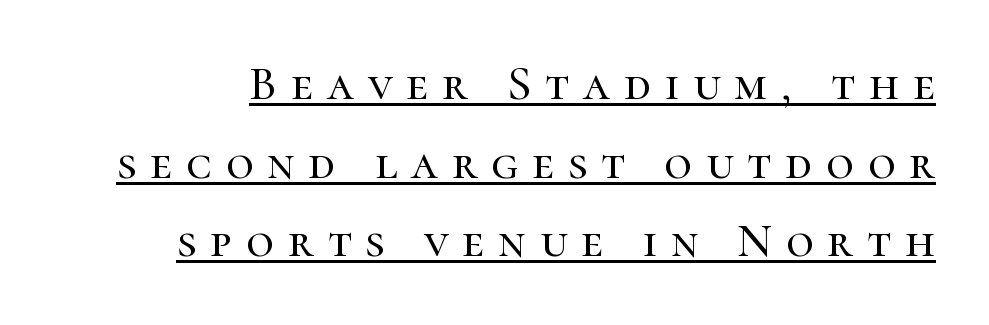
{"serif": "yes", "italic": "no", "width": "normal", "stroke_contrast": "high", "x_height": "medium", "monospaced": "no", "underline": "yes", "line_spacing": "normal", "line_spacing_ratio": 1.64, "letter_spacing": "wide", "letter_spacing_em": 0.29, "glyph_px": 48}
